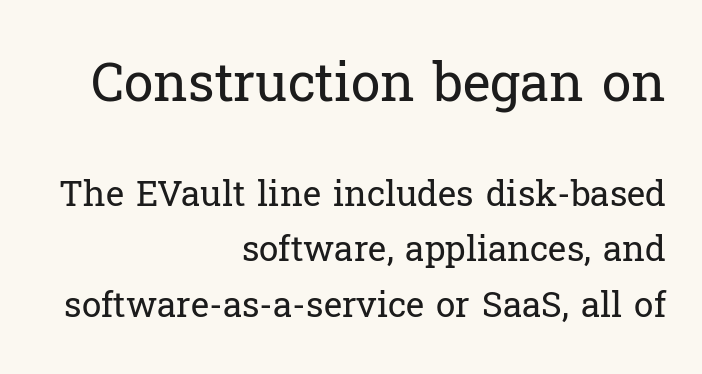
The face used here is seriffed, in the tradition of book romans. The specimen omits any rule beneath the text block's lines. Italic? Not at all — the glyphs are vertical. Unbolded letterforms with no extra heft.
